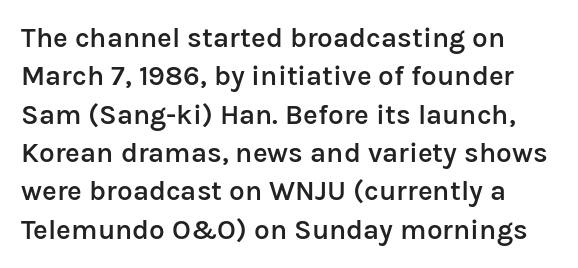
Regarding leading, the lines here are spaced in the standard way. Rule under the text: the space is simply empty. The font family rendered here belongs to the sans-serif group. No extra tracking has been applied to these lines.
